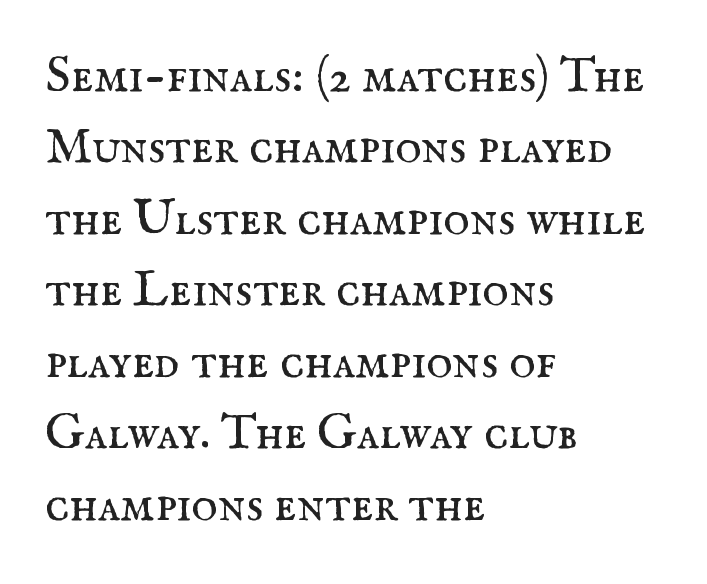
The image shows 50 px regular-weight serif type, upright; set left-aligned, normal line spacing (1.43x), normal letter spacing, not underlined; medium stroke contrast and a small x-height.
